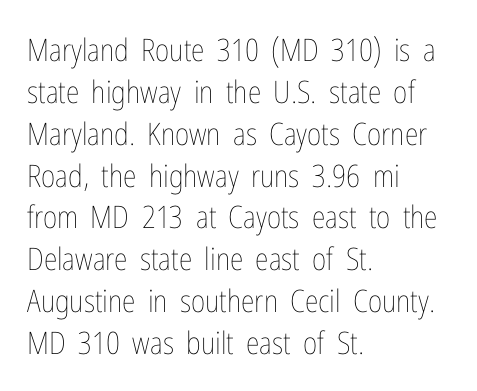
{"italic": "no", "bold": "no", "weight": "thin", "width": "condensed", "stroke_contrast": "low", "x_height": "medium", "monospaced": "no", "underline": "no", "align": "left", "line_spacing": "normal", "line_spacing_ratio": 1.35, "letter_spacing": "normal", "letter_spacing_em": 0.0, "glyph_px": 31}
